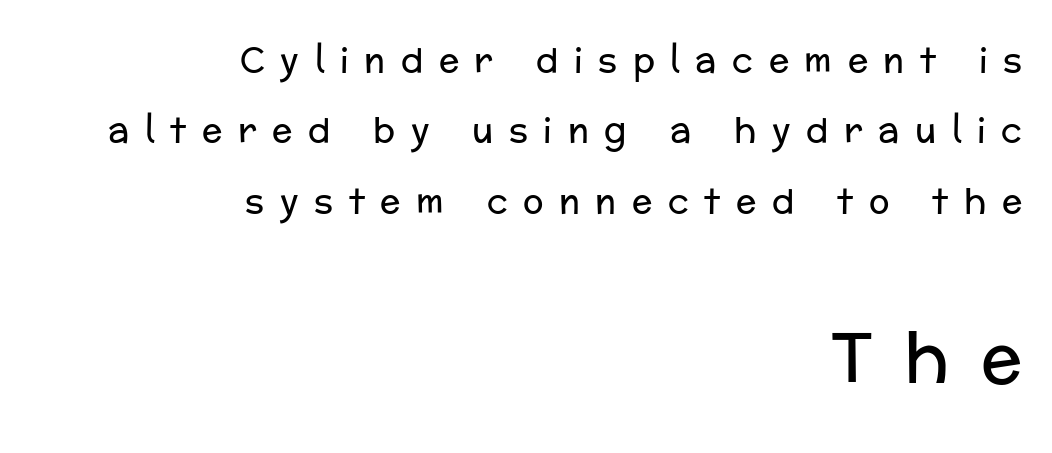
{"serif": "no", "italic": "no", "bold": "no", "weight": "regular", "width": "normal", "stroke_contrast": "low", "x_height": "medium", "monospaced": "no", "underline": "no", "align": "right", "line_spacing": "loose", "line_spacing_ratio": 2.07, "letter_spacing": "wide", "letter_spacing_em": 0.46, "larger_block": "second", "size_ratio": 2.03, "glyph_px": 69}
